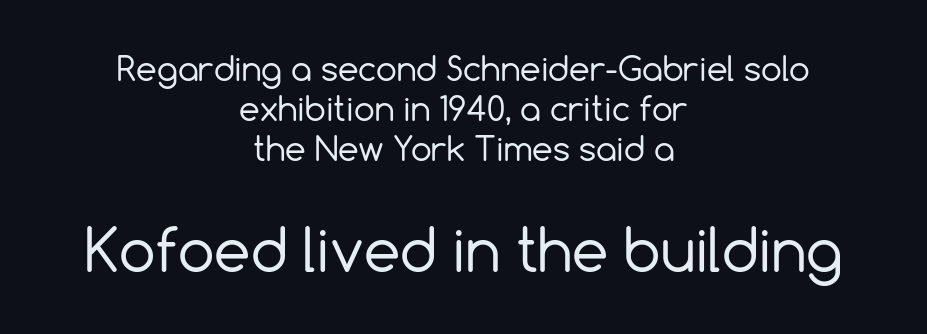
{"serif": "no", "italic": "no", "bold": "no", "weight": "regular", "width": "normal", "x_height": "medium", "monospaced": "no", "underline": "no", "align": "center", "line_spacing_ratio": 1.21, "letter_spacing": "normal", "letter_spacing_em": 0.0, "larger_block": "second", "size_ratio": 1.76, "glyph_px": 58}
